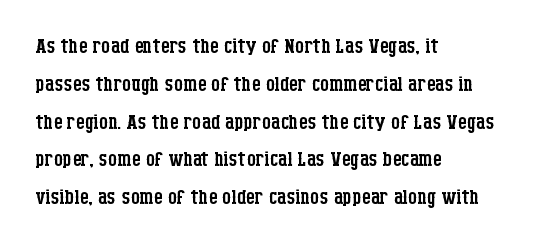
Compared with a typical body face, this is equally light or lighter still. Designer's note — italics off, roman on. Leftover space on each line is placed entirely after the last word. Honestly, there is no underline to notice here at all.
